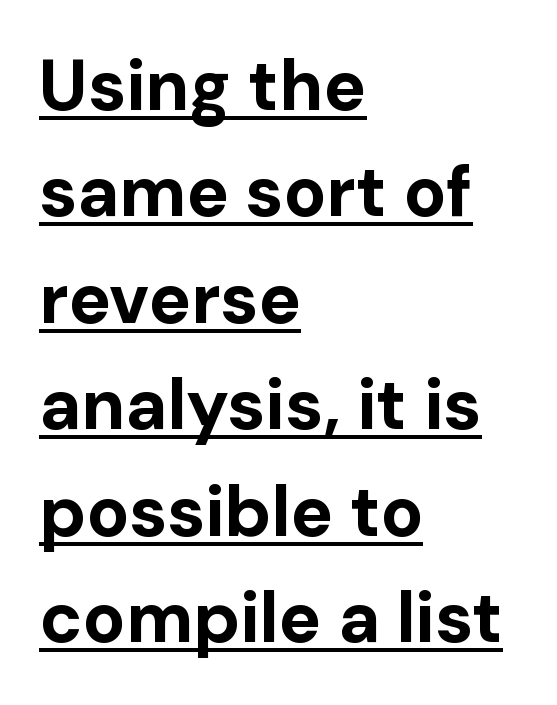
Varying glyph widths throughout — classic text-font behaviour. Notice how a bar underscores the lettering throughout. Nope, no serifs anywhere on these letters. On the weight axis this lands at bold, roughly 700. A student would call this left alignment; a typographer would say flush left, rag right.
